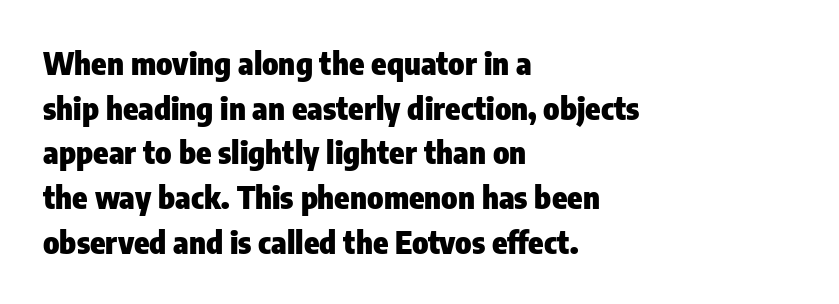
Compared with typical body copy, the letter spacing here is the same. Observe the absence of serifs on each vertical stroke in this sample. The paragraph has a hard left edge and a soft right edge. The passage shown stacks its lines at a standard gap.
